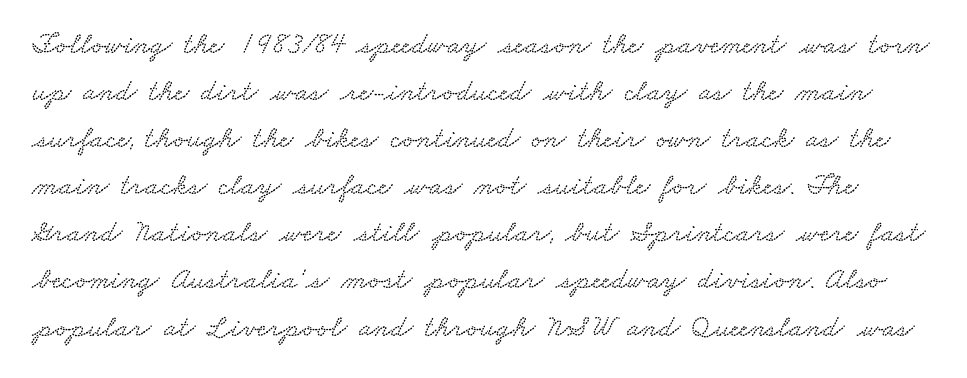
The image shows 30 px wide type; set normal line spacing (1.57x), normal letter spacing, not underlined; low stroke contrast and a small x-height.
